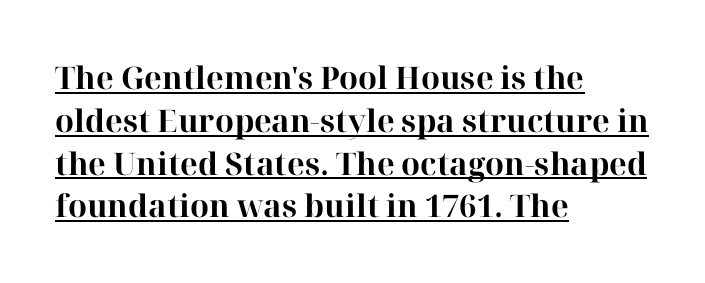
On the weight axis this lands at bold, roughly 700. Do the letters lean? They stand straight. Quick note: interline space is typical. A typesetter would call this proportional, since set widths differ per character. Alignment: flush left.
